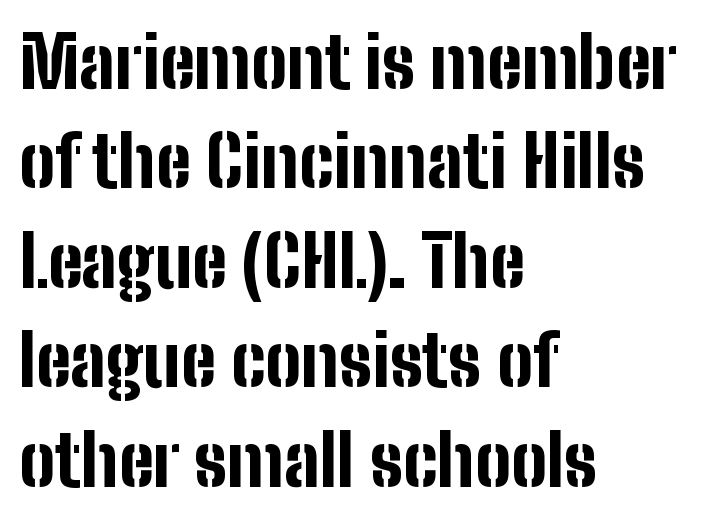
The image shows 71 px bold, condensed sans-serif type, upright; set left-aligned, normal line spacing (1.4x), normal letter spacing, not underlined; low stroke contrast and a medium x-height.
